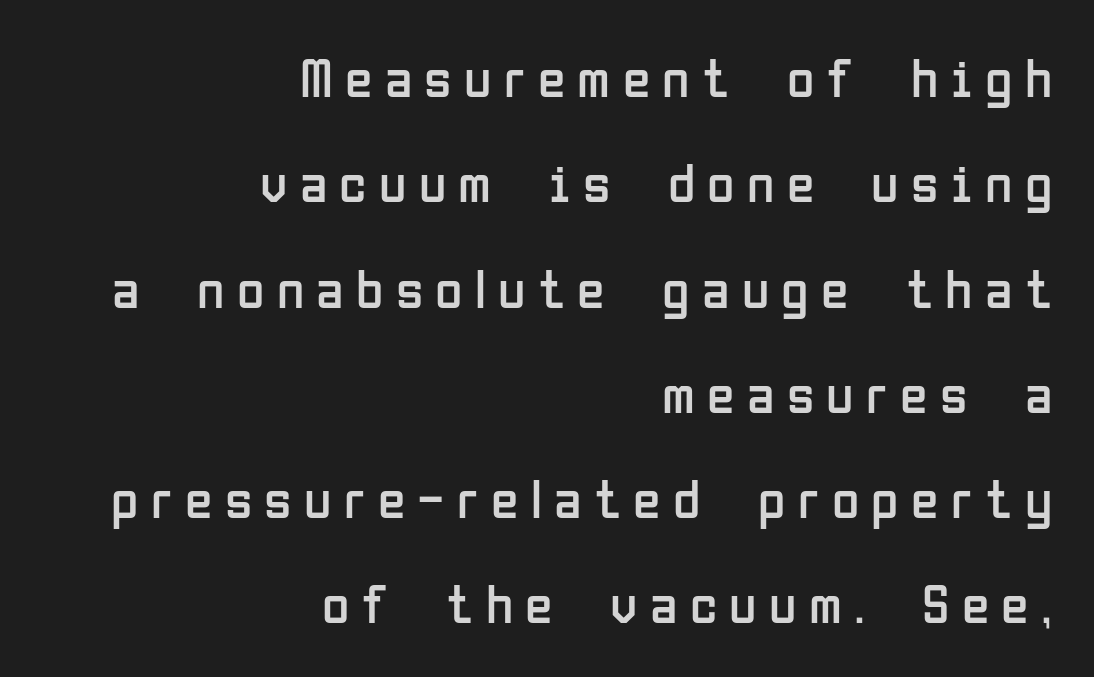
Looks like regular typesetting: each glyph gets only the width it needs. The lettering stays uniformly vertical, giving the passage a roman look. Typeset ragged left — the right edge is the straight one. Unlike a traditional serif, this face leaves its strokes unadorned.
